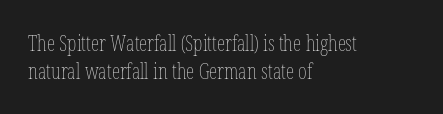
Teacher's note: observe the even left margin — that is flush-left alignment. The line texture is even and compact thanks to regular tracking. The lettering stays uniformly vertical, giving the passage a roman look. The baseline area is clear.
